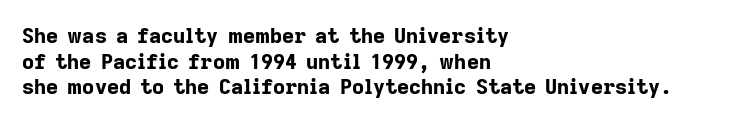
{"italic": "no", "bold": "yes", "underline": "no", "align": "left", "line_spacing_ratio": 1.22, "letter_spacing": "normal", "letter_spacing_em": 0.0, "glyph_px": 21}
